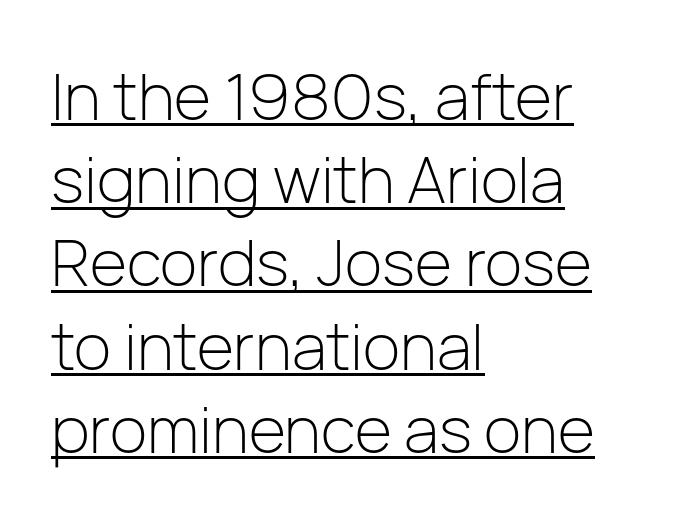
The image shows 64 px light sans-serif type, upright; set left-aligned, normal line spacing (1.3x), normal letter spacing, underlined; low stroke contrast and a medium x-height.
